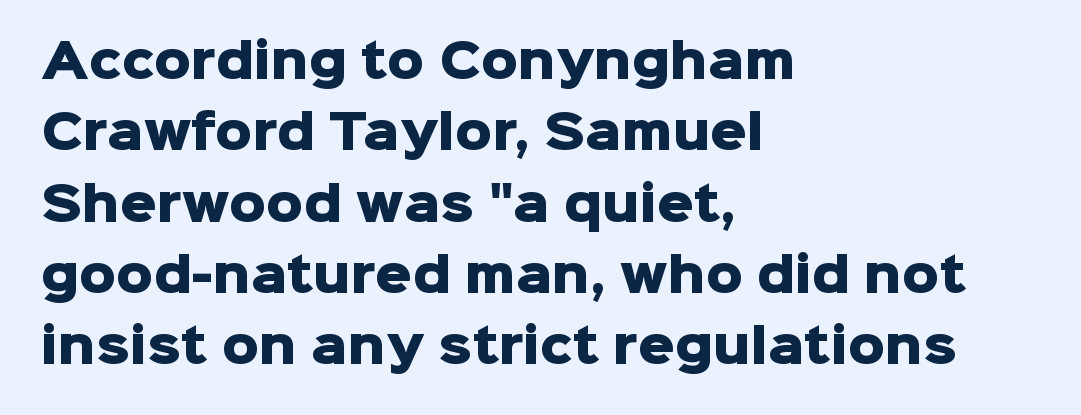
The image shows 46 px heavy sans-serif type, upright; set left-aligned, normal line spacing (1.55x), normal letter spacing, not underlined; low stroke contrast and a medium x-height.
